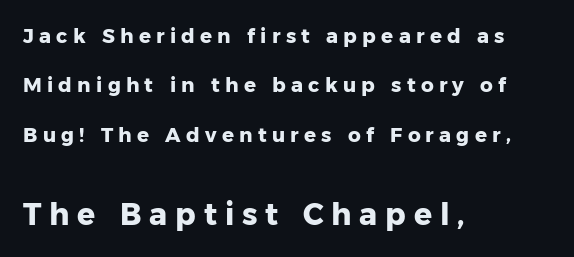
Type without underlining. You'd pick this weight for a headline — it's a proper bold. A typesetter would call this heavily tracked-out type. In terms of letterform style, serifs are entirely absent.
